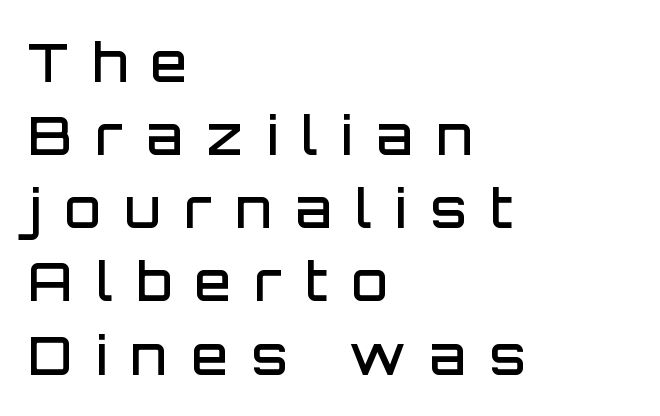
Q: Is the text bold? A: Semi-bold.
Q: Is the text italic (slanted)? A: No, it is upright.
Q: Is the typeface a serif or a sans-serif typeface? A: Sans-serif.
Q: Is the text underlined? A: No.
Q: How is the paragraph aligned? A: Left-aligned.
Q: Is the spacing between letters normal or unusually wide? A: Unusually wide.
Q: Is the spacing between lines tight, normal or loose? A: Normal.
Q: Width (condensed, normal, or wide)? A: Normal.
Q: Stroke contrast? A: Low.
Q: x-height? A: Large.
Q: Monospaced? A: No.
